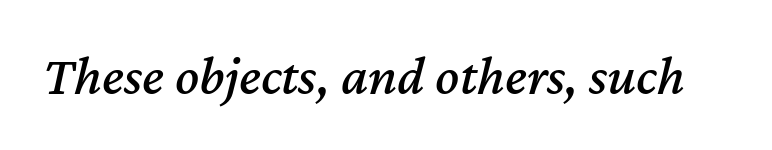
Note the varied advance widths — an 'i' is clearly narrower than an 'm'. Letters rest on an invisible, unmarked baseline. This sample uses an oblique cut, with every glyph tilted off the vertical. Look at the tracking — it's just the regular setting, nothing added.
